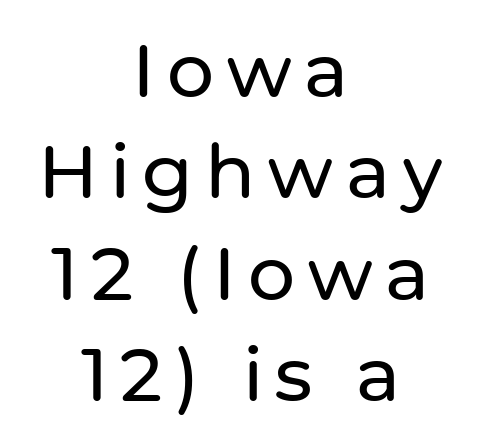
{"serif": "no", "italic": "no", "width": "normal", "stroke_contrast": "low", "x_height": "medium", "monospaced": "no", "underline": "no", "align": "center", "line_spacing": "normal", "line_spacing_ratio": 1.37, "glyph_px": 74}
